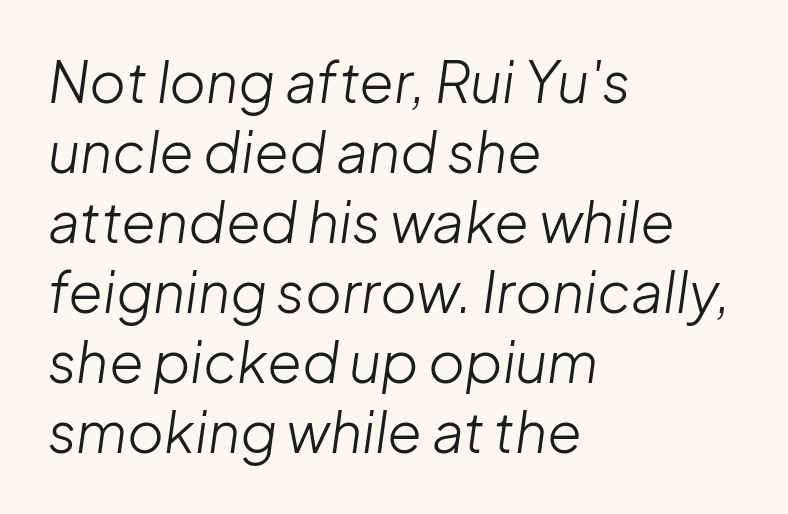
The image shows 56 px light type, italic (leaning right); set left-aligned, normal line spacing (1.25x), normal letter spacing, not underlined; low stroke contrast and a medium x-height.
